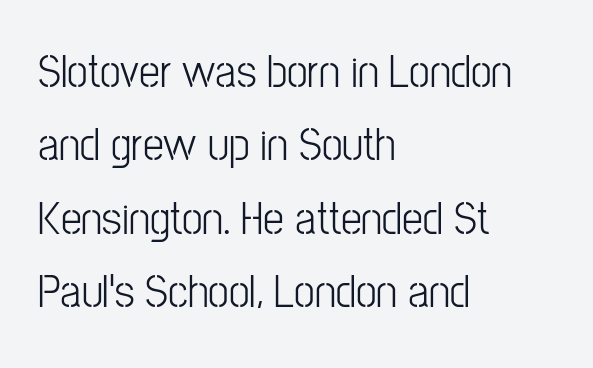
Q: Is the text bold? A: No.
Q: Is the text italic (slanted)? A: No, it is upright.
Q: Is the typeface a serif or a sans-serif typeface? A: Sans-serif.
Q: Is the text underlined? A: No.
Q: How is the paragraph aligned? A: Left-aligned.
Q: Is the spacing between letters normal or unusually wide? A: Normal.
Q: Is the spacing between lines tight, normal or loose? A: Normal.
Q: Width (condensed, normal, or wide)? A: Condensed.
Q: Stroke contrast? A: Low.
Q: x-height? A: Medium.
Q: Monospaced? A: No.
